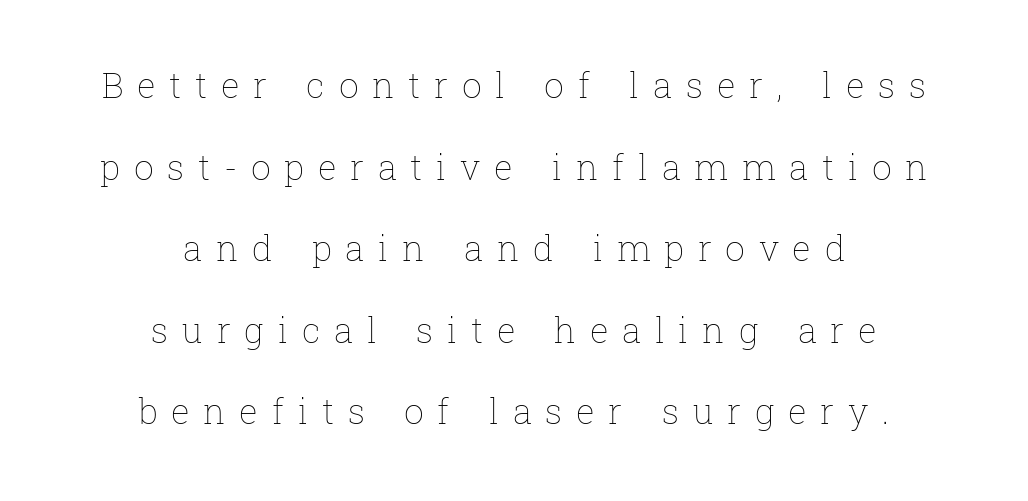
The image shows 35 px thin type, upright; set centered, loose line spacing (2.33x), unusually wide letter spacing (+0.39 em), not underlined; low stroke contrast and a medium x-height.
